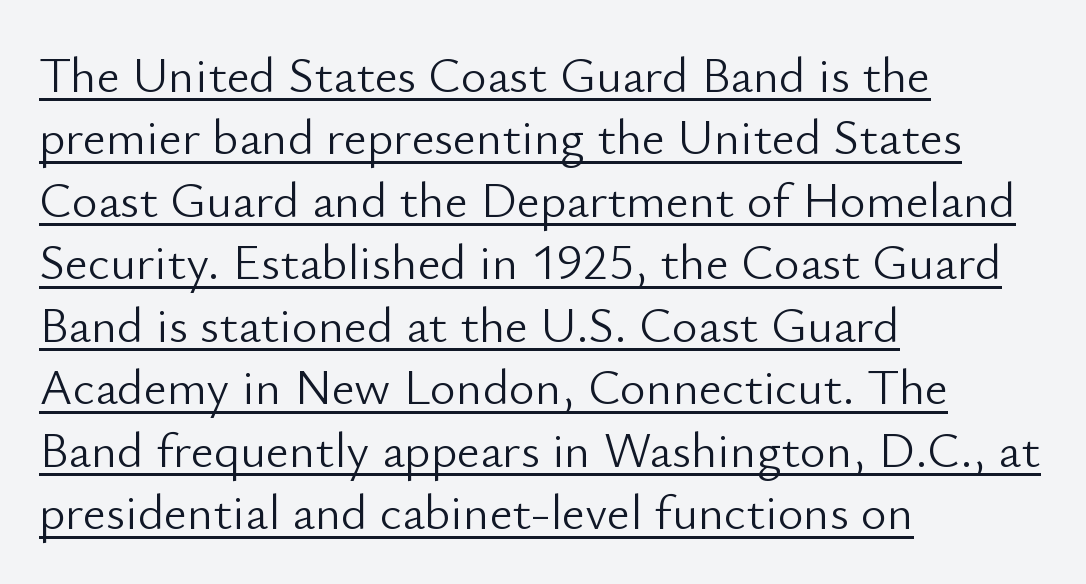
{"serif": "no", "italic": "no", "bold": "no", "weight": "light", "width": "normal", "stroke_contrast": "low", "x_height": "small", "monospaced": "no", "underline": "yes", "align": "left", "line_spacing": "normal", "line_spacing_ratio": 1.25, "letter_spacing": "normal", "letter_spacing_em": 0.0, "glyph_px": 50}
